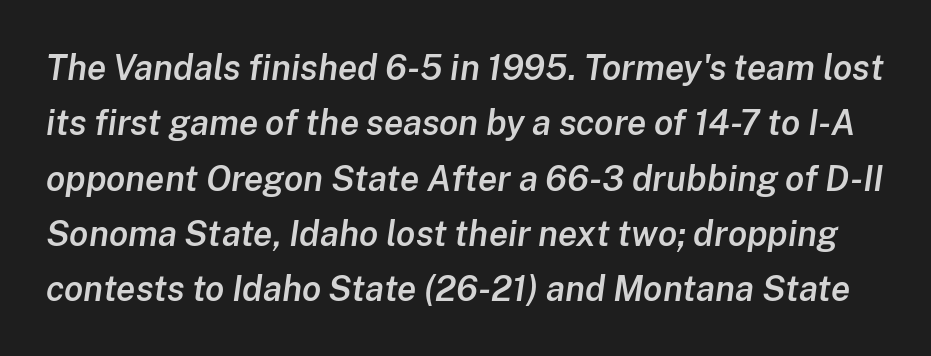
These lines are rendered in a variable-pitch font. A bare baseline throughout the passage. Caption: semibold face, moderately heavy strokes. An italicized treatment has been applied to the whole sample. Standard letterfit; no display-style spreading of the glyphs.
